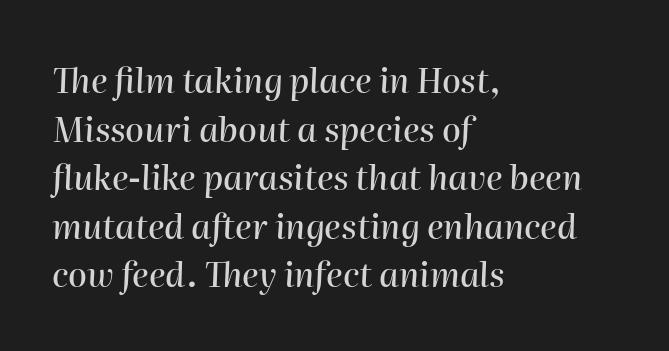
Q: Is the text italic (slanted)? A: Yes, it leans right by about 2 degrees.
Q: Is the text underlined? A: No.
Q: How is the paragraph aligned? A: Left-aligned.
Q: Is the spacing between letters normal or unusually wide? A: Normal.
Q: Is the spacing between lines tight, normal or loose? A: Normal.
Q: Width (condensed, normal, or wide)? A: Normal.
Q: Stroke contrast? A: High.
Q: x-height? A: Medium.
Q: Monospaced? A: No.
